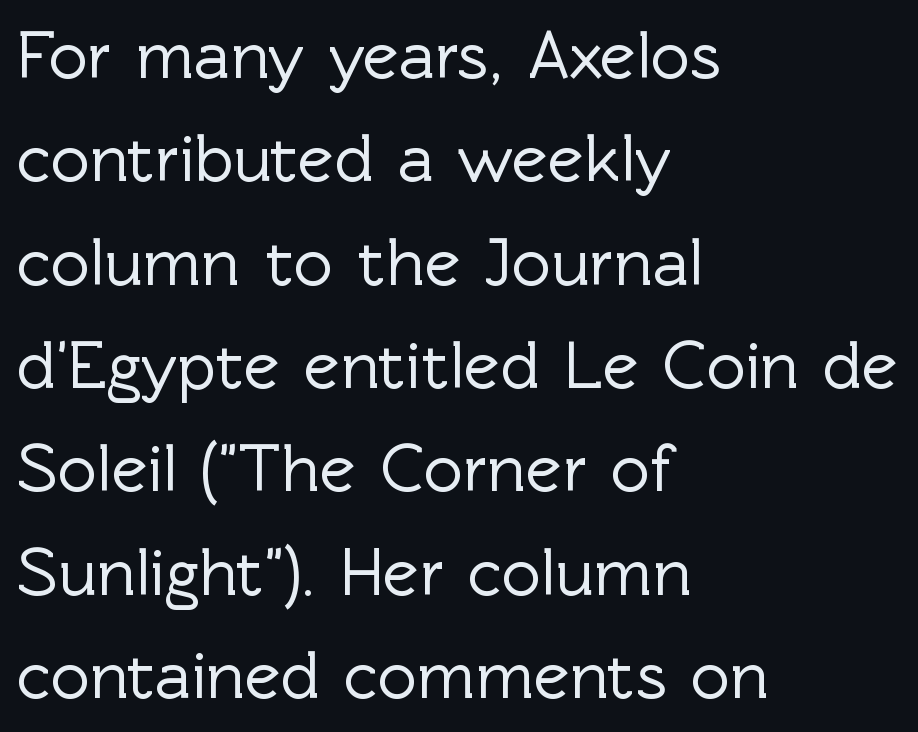
This is the regular roman posture of the typeface. Glyph-to-glyph distance matches everyday printed text. If you drew a ruler down the left edge, every line would touch it. These lines are composed in type without serifs. Character widths vary here, with narrow letters taking less room than wide ones.
